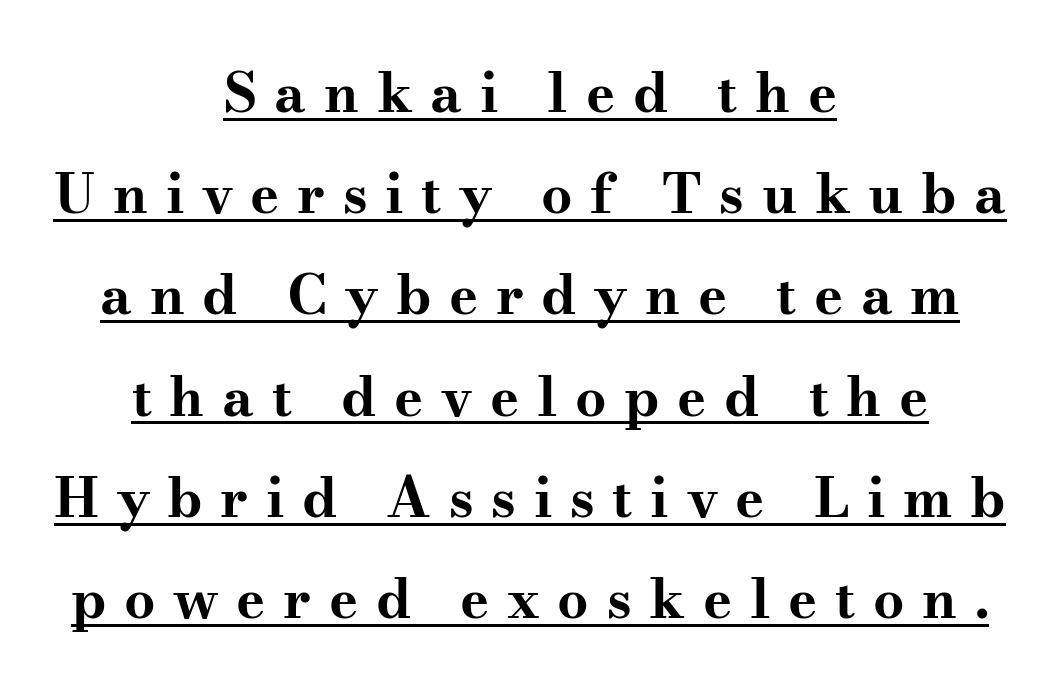
The image shows 55 px bold, wide serif type, upright; set centered, line spacing 1.84x, unusually wide letter spacing (+0.32 em), underlined; medium stroke contrast and a small x-height.
